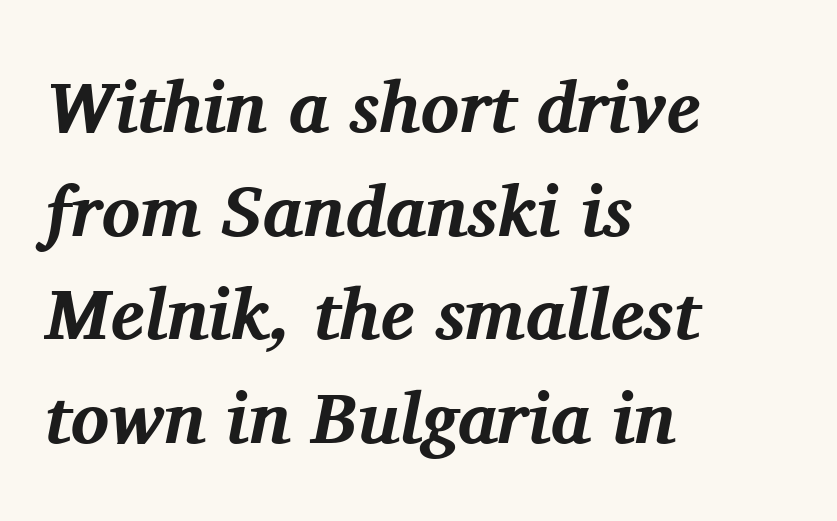
The image shows 72 px bold serif type, italic (leaning right); set left-aligned, normal line spacing (1.44x), normal letter spacing, not underlined; medium stroke contrast and a medium x-height.
